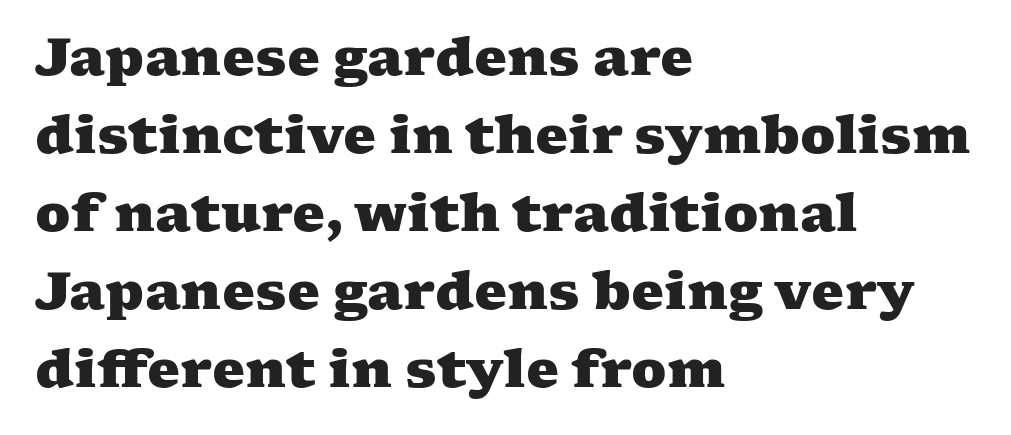
This is heavy type, rendered in bold. If you drew a ruler down the left edge, every line would touch it. This sample has the flowing, uneven cadence of proportional lettering. The text was rendered using a seriffed face with decorative stroke endings. The passage shown is not underscored anywhere.
